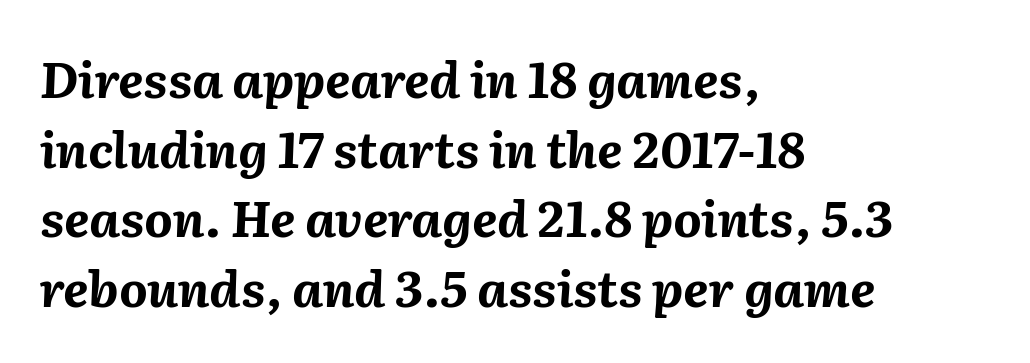
Chunky letters — that's bold for sure. A typesetter would call this leading conventional body-copy spacing. Is the type slanted? Yes — the strokes lean at a clear angle. Varying glyph widths throughout — classic text-font behaviour. Underline: absent.
